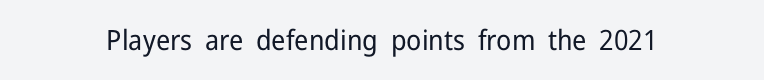
The image shows 28 px regular-weight sans-serif type, upright; set normal letter spacing, not underlined; low stroke contrast and a medium x-height.
